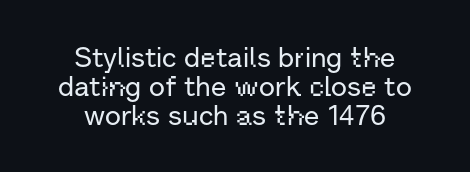
Q: Is the text italic (slanted)? A: No, it is upright.
Q: Is the typeface a serif or a sans-serif typeface? A: Sans-serif.
Q: Is the text underlined? A: No.
Q: How is the paragraph aligned? A: Centered.
Q: Is the spacing between letters normal or unusually wide? A: Normal.
Q: Is the spacing between lines tight, normal or loose? A: Tight.
Q: Width (condensed, normal, or wide)? A: Normal.
Q: Stroke contrast? A: Low.
Q: x-height? A: Medium.
Q: Monospaced? A: No.
